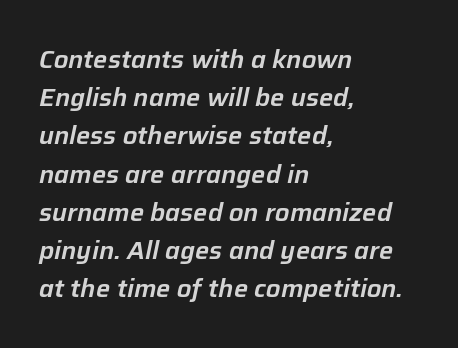
{"italic": "yes", "lean": "right", "slant_degrees": 12, "underline": "no", "align": "left", "line_spacing": "normal", "line_spacing_ratio": 1.53, "letter_spacing": "normal", "letter_spacing_em": 0.0, "glyph_px": 25}
